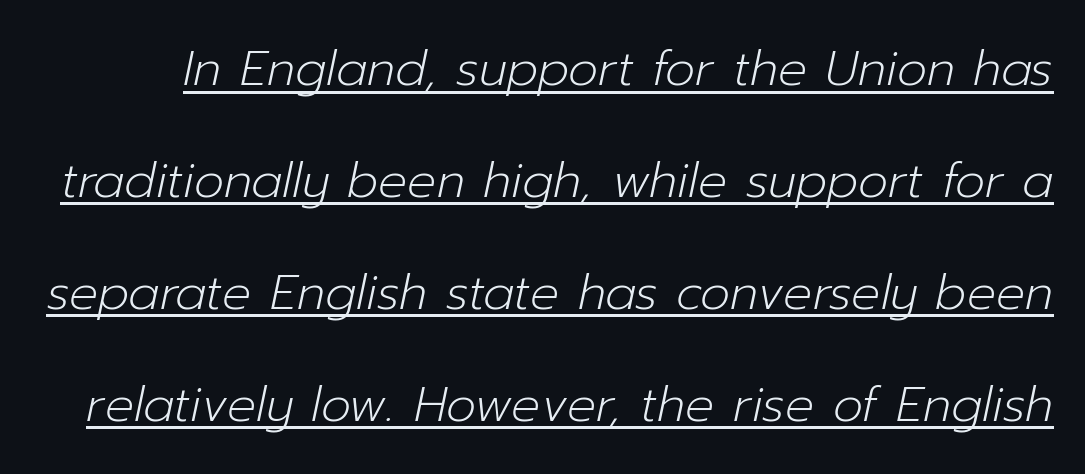
{"italic": "yes", "lean": "right", "slant_degrees": 12, "bold": "no", "weight": "light", "width": "normal", "stroke_contrast": "low", "x_height": "medium", "monospaced": "no", "underline": "yes", "line_spacing": "loose", "line_spacing_ratio": 2.33, "letter_spacing": "normal", "letter_spacing_em": 0.0, "glyph_px": 48}
